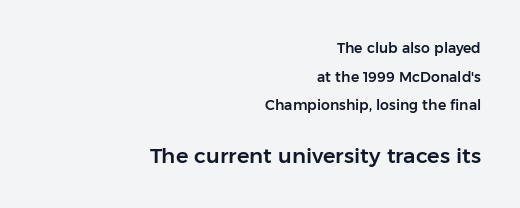
Q: Is the text italic (slanted)? A: No, it is upright.
Q: Is the text underlined? A: No.
Q: How is the paragraph aligned? A: Right-aligned.
Q: Is the spacing between letters normal or unusually wide? A: Normal.
Q: Is the spacing between lines tight, normal or loose? A: Loose.
Q: Which block of text is set in a larger size, the first (top) or the second (bottom)? A: The second (bottom) one.
